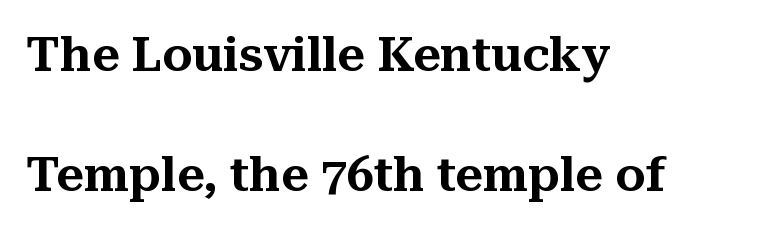
{"serif": "yes", "italic": "no", "width": "normal", "stroke_contrast": "medium", "x_height": "medium", "monospaced": "no", "underline": "no", "align": "left", "line_spacing": "loose", "line_spacing_ratio": 2.49, "letter_spacing": "normal", "letter_spacing_em": 0.0, "glyph_px": 48}
